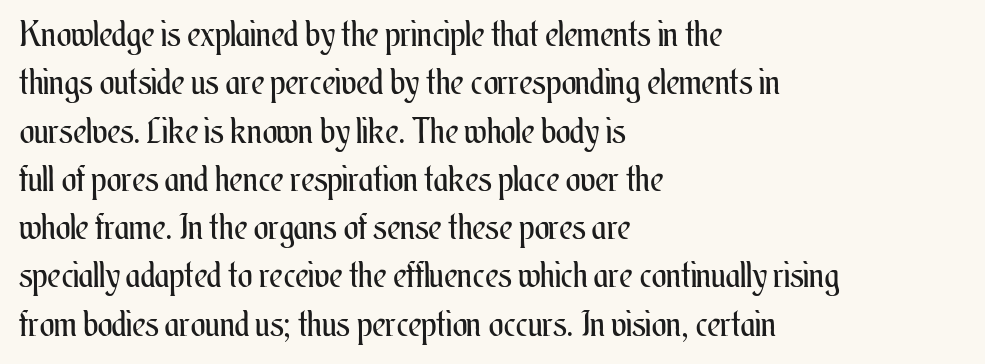
Character widths vary here, with narrow letters taking less room than wide ones. The letterforms sit at book weight or below. Left-aligned paragraph, ragged on the right. The designer left line spacing at the default. The face used here is rendered with its standard letterfit.
